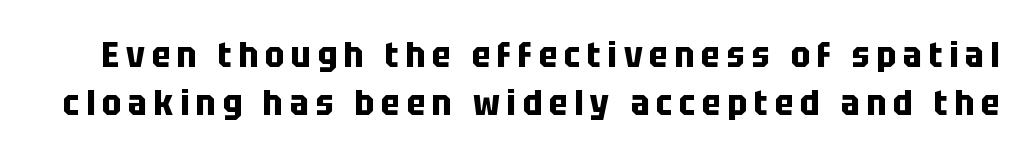
The image shows 36 px bold, condensed sans-serif type, upright; set normal line spacing (1.32x), not underlined; low stroke contrast and a large x-height.
